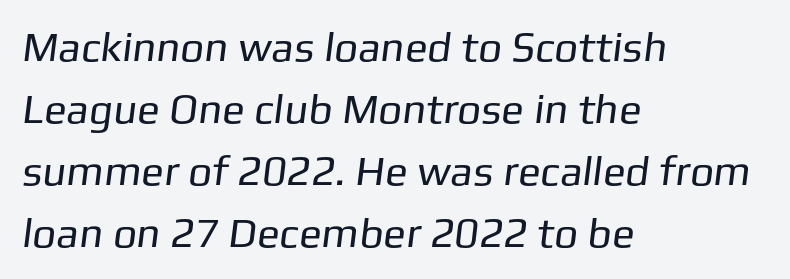
The leading is moderate, giving the passage an even texture. This rendering leaves character spacing at its baseline value. The strokes carry an ordinary text weight at most. The rendering anchors every line to the left-hand side. Examine the stroke ends and you'll find no serifs.
